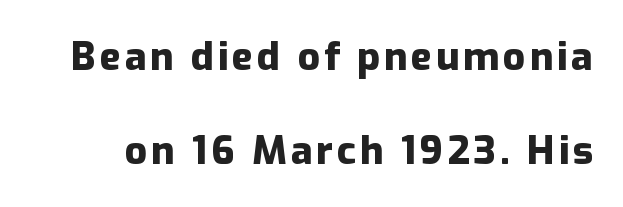
The image shows 39 px heavy sans-serif type, upright; set loose line spacing (2.4x), not underlined; low stroke contrast and a medium x-height.
